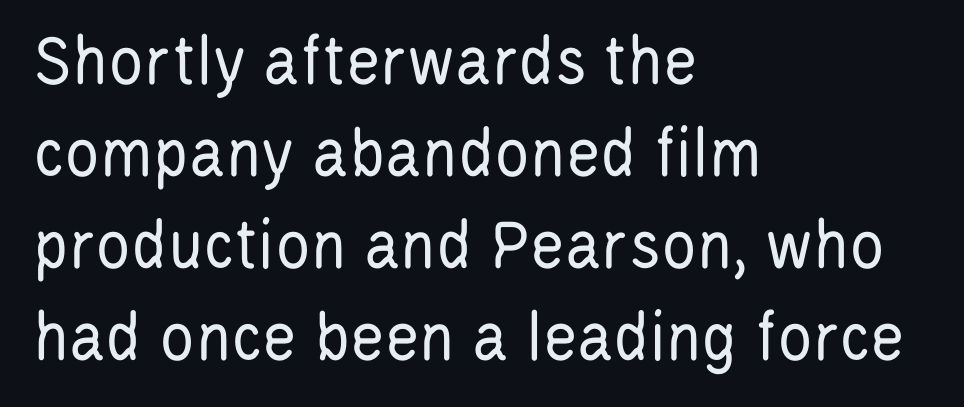
{"serif": "no", "italic": "no", "bold": "no", "weight": "regular", "width": "condensed", "stroke_contrast": "low", "x_height": "large", "monospaced": "no", "underline": "no", "align": "left", "line_spacing": "normal", "line_spacing_ratio": 1.26, "letter_spacing": "normal", "letter_spacing_em": 0.0, "glyph_px": 73}
